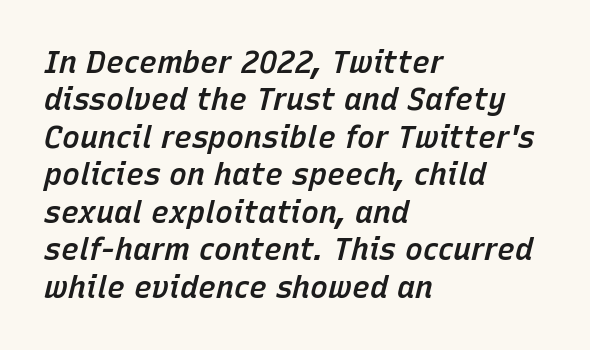
Q: Is the text bold? A: Semi-bold.
Q: Is the text italic (slanted)? A: Yes, it leans right by about 15 degrees.
Q: Is the text underlined? A: No.
Q: How is the paragraph aligned? A: Left-aligned.
Q: Is the spacing between letters normal or unusually wide? A: Normal.
Q: Is the spacing between lines tight, normal or loose? A: Normal.
Q: Width (condensed, normal, or wide)? A: Normal.
Q: Stroke contrast? A: Low.
Q: x-height? A: Medium.
Q: Monospaced? A: No.
